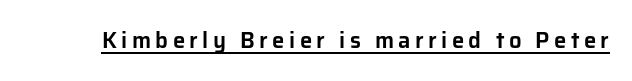
The image shows 22 px text type, upright; set unusually wide letter spacing (+0.2 em), underlined.
